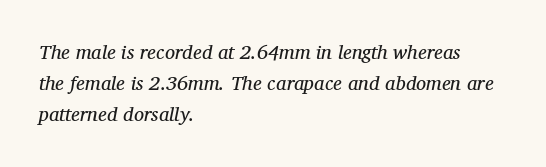
{"italic": "yes", "lean": "right", "slant_degrees": 12, "bold": "no", "underline": "no", "align": "left", "line_spacing": "normal", "line_spacing_ratio": 1.56, "letter_spacing": "normal", "letter_spacing_em": 0.0, "glyph_px": 20}
